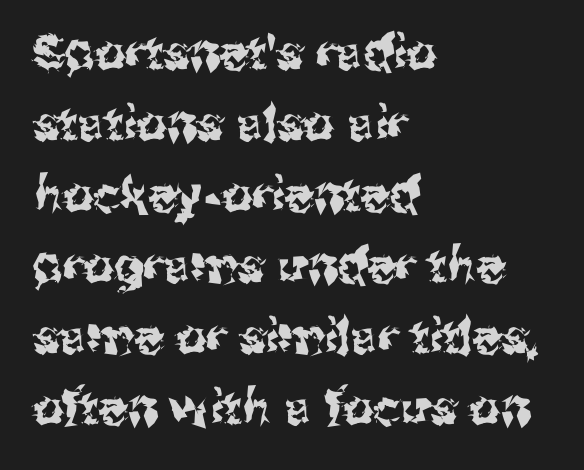
Does the type have serifs? No, each stem ends abruptly. The passage shown is not underscored anywhere. The line texture is even and compact thanks to regular tracking. The type sits square on the baseline with zero lean. Rows of type keep a routine distance in the vertical direction. Do the characters align in a grid? No, the font is proportional.
